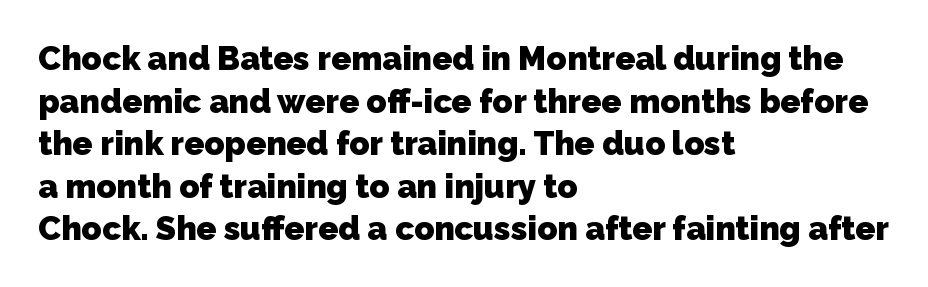
{"serif": "no", "bold": "yes", "weight": "heavy", "width": "normal", "stroke_contrast": "low", "x_height": "medium", "monospaced": "no", "underline": "no", "align": "left", "line_spacing": "normal", "line_spacing_ratio": 1.29, "letter_spacing": "normal", "letter_spacing_em": 0.0, "glyph_px": 33}
